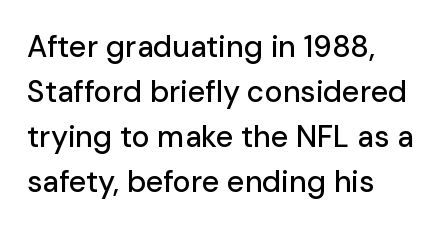
The image shows 30 px sans-serif type, upright; set left-aligned, normal line spacing (1.5x), normal letter spacing, not underlined; low stroke contrast and a medium x-height.
